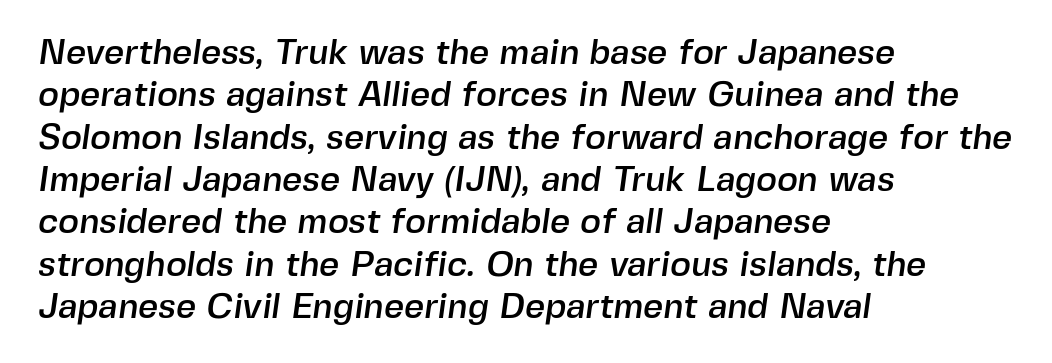
The image shows 35 px sans-serif type; set left-aligned, line spacing 1.21x, normal letter spacing, not underlined; a medium x-height.
